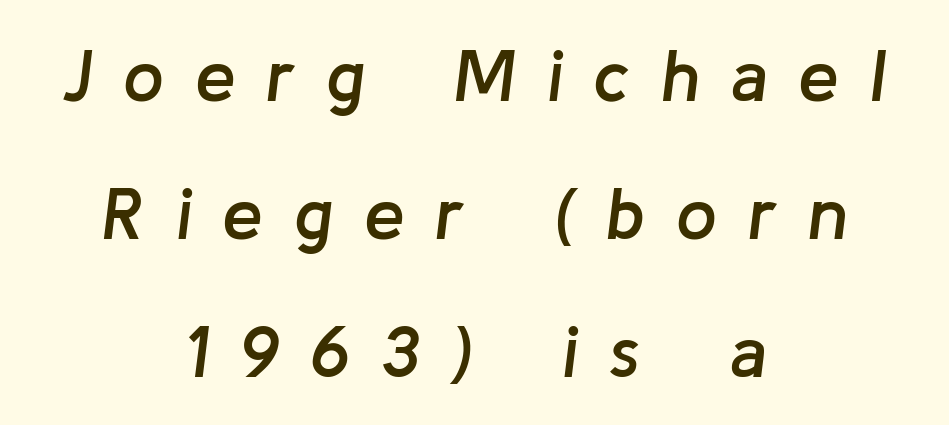
Q: Is the text bold? A: Semi-bold.
Q: Is the text italic (slanted)? A: Yes, it leans right by about 8 degrees.
Q: Is the text underlined? A: No.
Q: How is the paragraph aligned? A: Centered.
Q: Is the spacing between letters normal or unusually wide? A: Unusually wide.
Q: Width (condensed, normal, or wide)? A: Normal.
Q: Stroke contrast? A: Low.
Q: x-height? A: Medium.
Q: Monospaced? A: No.
